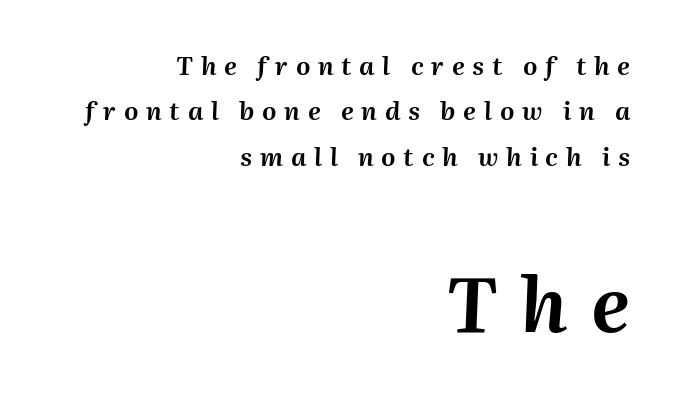
The image shows 76 px text type, italic (leaning right); set right-aligned, line spacing 1.82x, unusually wide letter spacing (+0.31 em), not underlined; the second (bottom) block is 3.04x larger; medium stroke contrast and a medium x-height.
